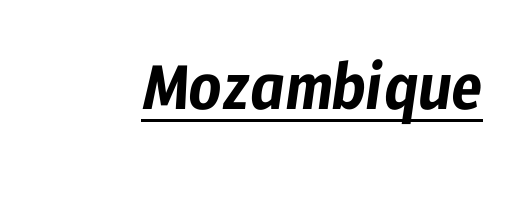
The image shows 72 px condensed sans-serif type; set normal letter spacing, underlined; low stroke contrast and a medium x-height.
